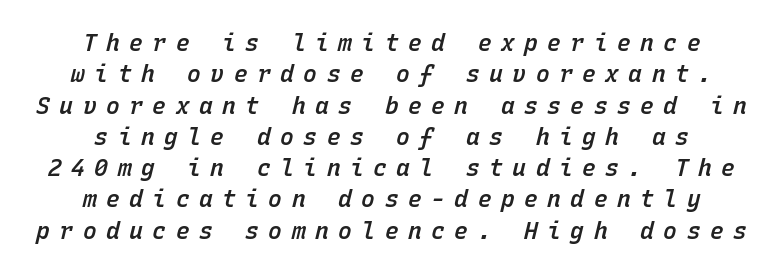
The image shows 23 px text type, italic (leaning right); set normal line spacing (1.36x), unusually wide letter spacing (+0.41 em), not underlined.
